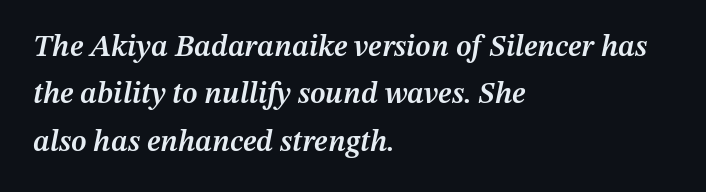
What stands out about the letter spacing? Nothing — it is the standard amount. Every letter is mildly thick-stroked: semibold rather than bold. Lines of text with bare space underneath. Spacing verdict: proportional, widths tailored to each character. The letters are slanted; this is an italic face.
